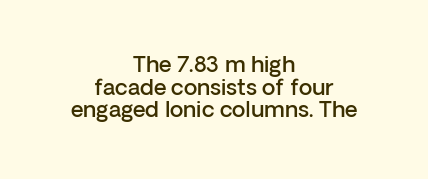
Set as a demibold, roughly 600 on the weight scale. Underlining? Definitely not there. Is there any slant? The stems are plumb. Nothing unusual about the tracking: characters are spaced as the font intends.
